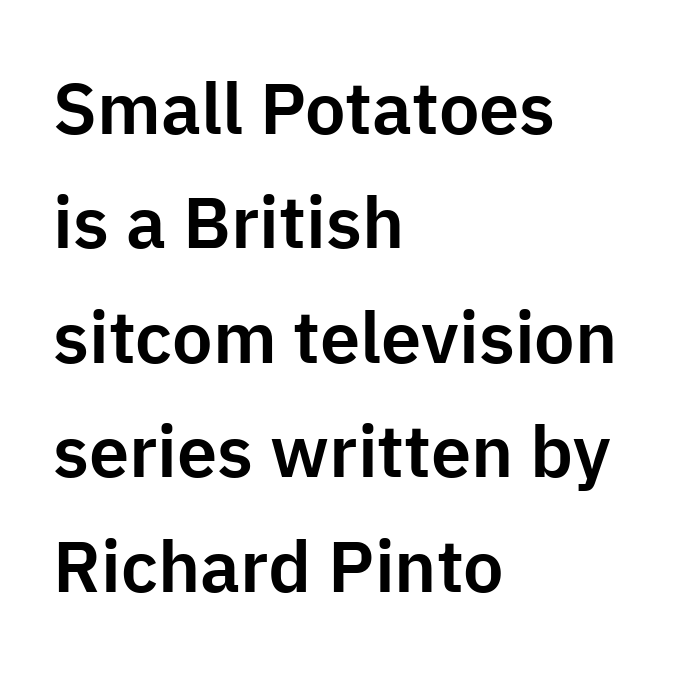
Q: Is the text italic (slanted)? A: No, it is upright.
Q: Is the typeface a serif or a sans-serif typeface? A: Sans-serif.
Q: Is the text underlined? A: No.
Q: How is the paragraph aligned? A: Left-aligned.
Q: Is the spacing between letters normal or unusually wide? A: Normal.
Q: Is the spacing between lines tight, normal or loose? A: Normal.
Q: Width (condensed, normal, or wide)? A: Normal.
Q: Stroke contrast? A: Low.
Q: x-height? A: Medium.
Q: Monospaced? A: No.
